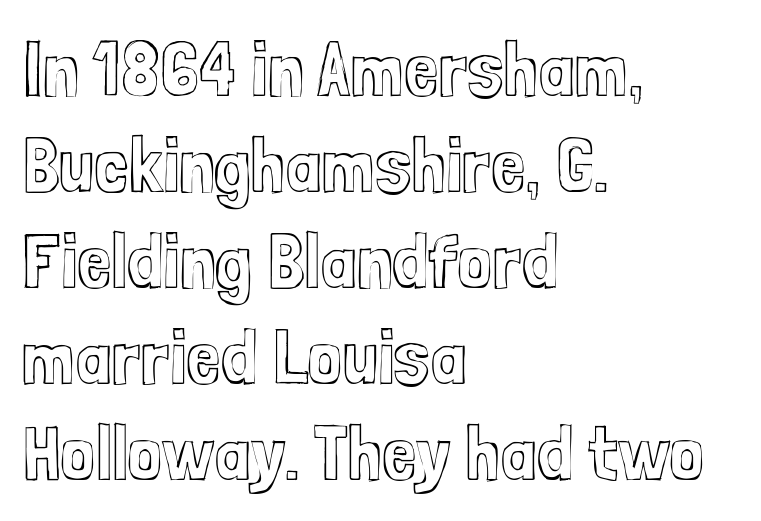
The image shows 78 px condensed type, upright; set left-aligned, line spacing 1.23x, normal letter spacing, not underlined; a medium x-height.
